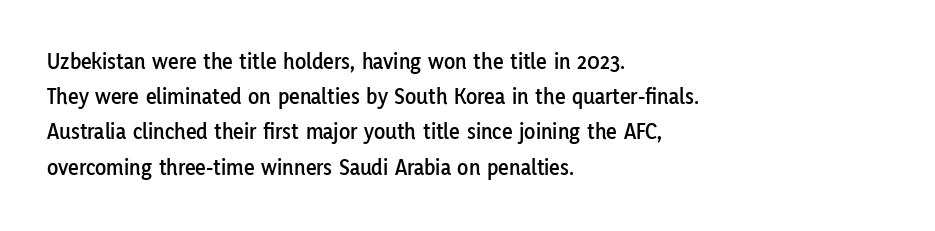
Q: Is the text italic (slanted)? A: No, it is upright.
Q: Is the text underlined? A: No.
Q: How is the paragraph aligned? A: Left-aligned.
Q: Is the spacing between letters normal or unusually wide? A: Normal.
Q: Is the spacing between lines tight, normal or loose? A: Normal.
